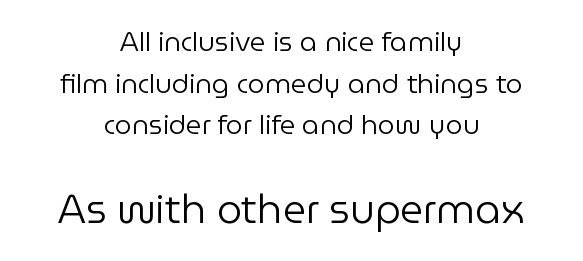
{"serif": "no", "italic": "no", "bold": "no", "weight": "regular", "width": "normal", "stroke_contrast": "low", "x_height": "medium", "monospaced": "no", "underline": "no", "align": "center", "line_spacing": "normal", "line_spacing_ratio": 1.54, "letter_spacing": "normal", "letter_spacing_em": 0.0, "larger_block": "second", "size_ratio": 1.48, "glyph_px": 40}
